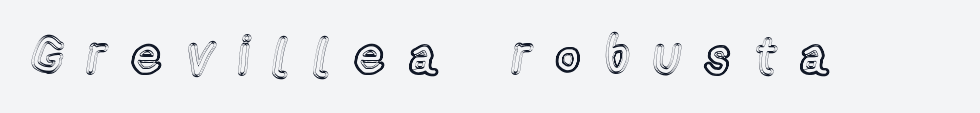
{"width": "condensed", "x_height": "medium", "monospaced": "no", "underline": "no", "letter_spacing": "wide", "letter_spacing_em": 0.48, "glyph_px": 52}
